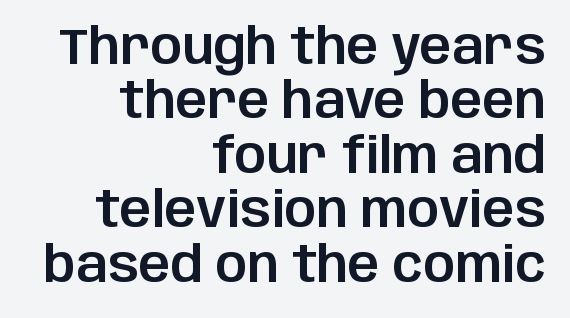
{"serif": "no", "italic": "no", "width": "normal", "stroke_contrast": "low", "x_height": "large", "monospaced": "no", "underline": "no", "align": "right", "line_spacing": "tight", "line_spacing_ratio": 1.09, "letter_spacing": "normal", "letter_spacing_em": 0.0, "glyph_px": 50}
